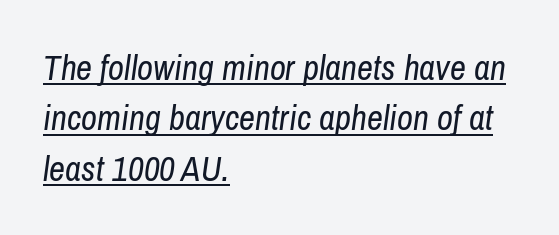
The image shows 35 px regular-weight, condensed type, italic (leaning right); set left-aligned, normal line spacing (1.44x), normal letter spacing, underlined; low stroke contrast and a medium x-height.
